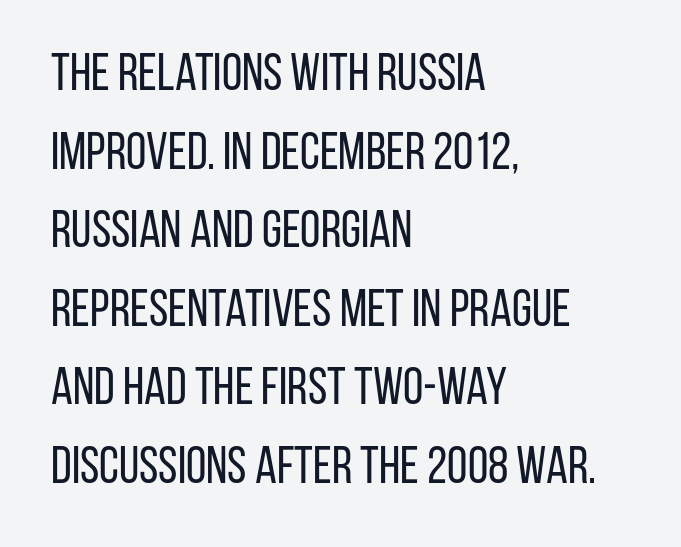
Italic: no, the glyphs are upright roman. This sample is left-justified, so line endings fall wherever the words run out. The line texture is even and compact thanks to regular tracking. The characters display no serif detailing; their extremities are plain. Summary of weight: not heavy and not bold.
